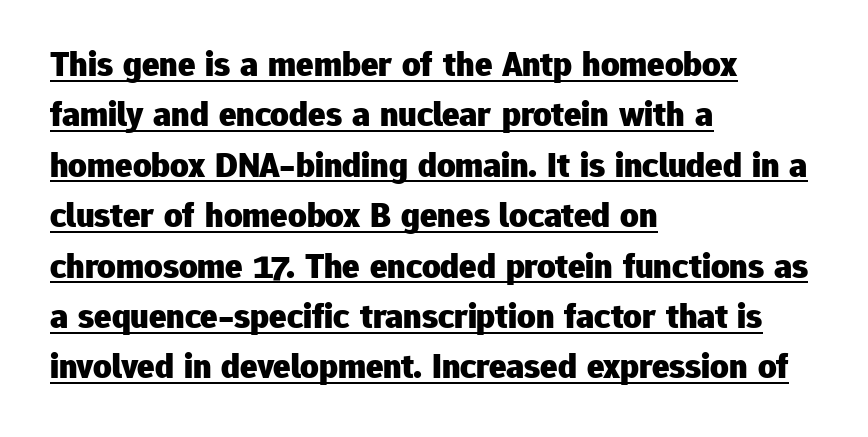
Q: Is the text bold? A: Yes.
Q: Is the text italic (slanted)? A: No, it is upright.
Q: Is the typeface a serif or a sans-serif typeface? A: Sans-serif.
Q: Is the text underlined? A: Yes.
Q: How is the paragraph aligned? A: Left-aligned.
Q: Is the spacing between letters normal or unusually wide? A: Normal.
Q: Is the spacing between lines tight, normal or loose? A: Normal.
Q: Width (condensed, normal, or wide)? A: Normal.
Q: Stroke contrast? A: Low.
Q: x-height? A: Medium.
Q: Monospaced? A: No.
